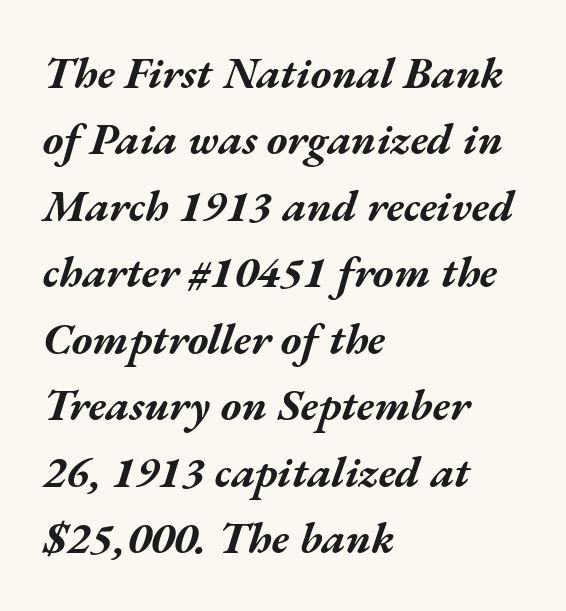
{"italic": "yes", "lean": "right", "slant_degrees": 17, "bold": "yes", "weight": "bold", "width": "wide", "stroke_contrast": "medium", "x_height": "medium", "monospaced": "no", "underline": "no", "align": "left", "line_spacing": "normal", "line_spacing_ratio": 1.51, "letter_spacing": "normal", "letter_spacing_em": 0.0, "glyph_px": 44}
